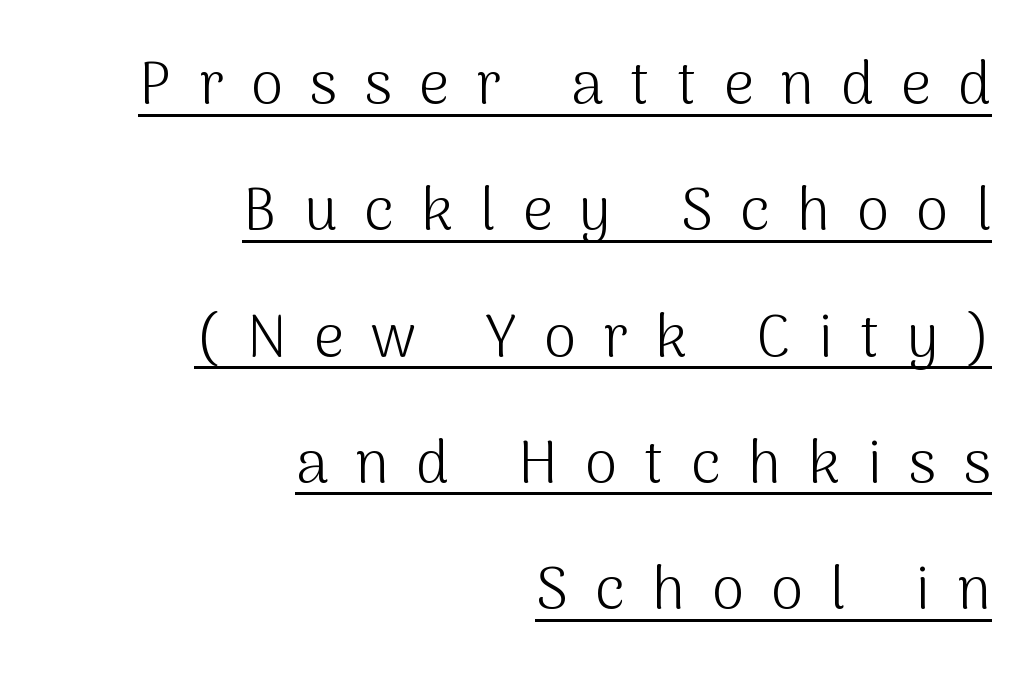
Caption: face not bold, strokes unweighted. If you drew a ruler down the right edge, every line would touch it. Underlined type. Students, note that the glyphs here are deliberately spaced far apart.
